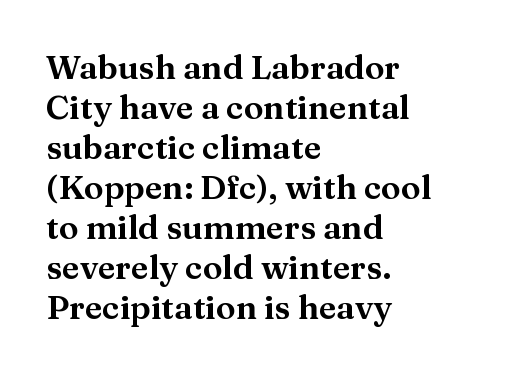
Is this a sans? No — the strokes have serifs. You could not count columns in this text — the font is proportionally spaced. This is roman type, the default non-slanted kind. Lines of text with bare space underneath. These lines stack with their left ends in a neat column. The line texture is even and compact thanks to regular tracking.
